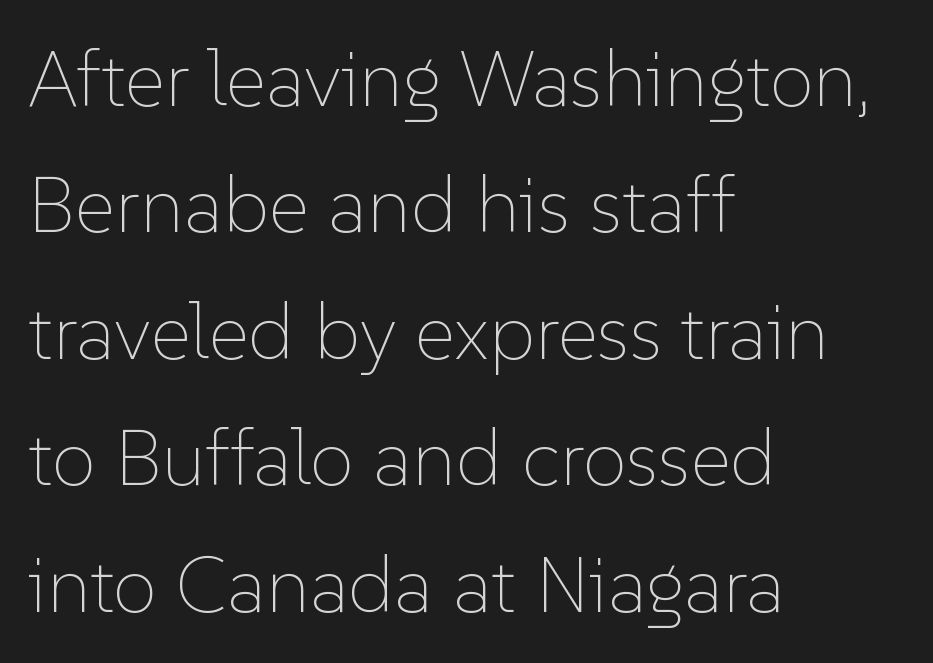
{"italic": "no", "bold": "no", "weight": "thin", "width": "normal", "stroke_contrast": "low", "x_height": "medium", "monospaced": "no", "underline": "no", "align": "left", "line_spacing": "normal", "line_spacing_ratio": 1.6, "letter_spacing": "normal", "letter_spacing_em": 0.0, "glyph_px": 79}
